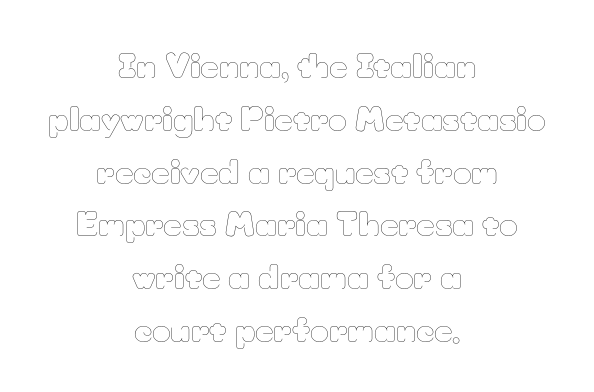
{"italic": "no", "bold": "no", "weight": "thin", "width": "normal", "stroke_contrast": "low", "x_height": "small", "monospaced": "no", "underline": "no", "align": "center", "line_spacing": "normal", "line_spacing_ratio": 1.65, "letter_spacing": "normal", "letter_spacing_em": 0.0, "glyph_px": 32}
